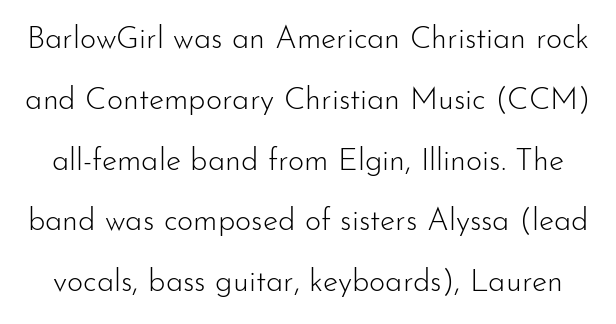
The image shows 31 px light sans-serif type, upright; set loose line spacing (1.96x), normal letter spacing, not underlined; low stroke contrast and a small x-height.
